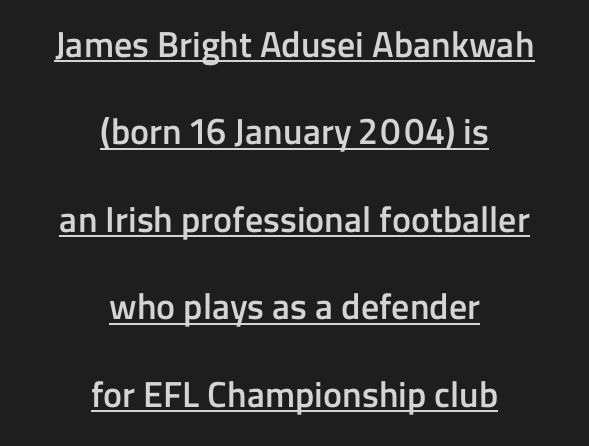
The font is running at a semibold setting, under full bold. The designer went with a sans here, leaving each stem footless. Does the copy run flush right? No — it is centered line by line. Line spacing here is loose. This is the regular roman posture of the typeface. The face used here is proportionally spaced, like ordinary book or web type.
